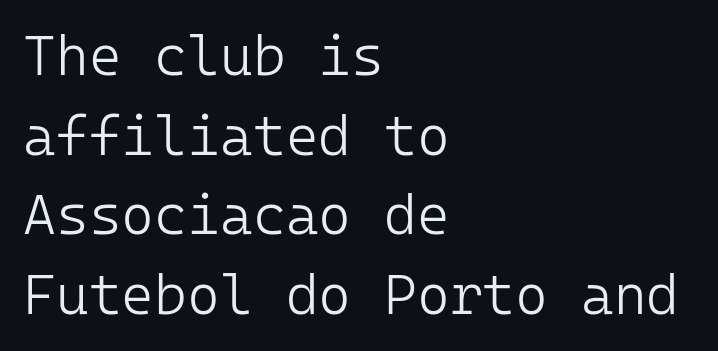
The image shows 56 px light sans-serif type, upright; set left-aligned, normal line spacing (1.42x), normal letter spacing, not underlined; low stroke contrast and a medium x-height.
